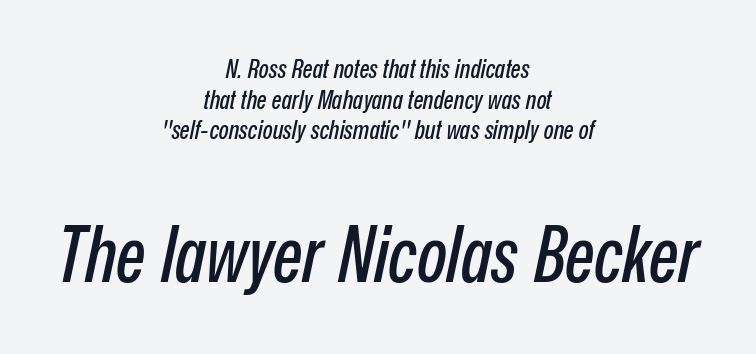
{"italic": "yes", "lean": "right", "slant_degrees": 12, "width": "condensed", "stroke_contrast": "low", "x_height": "medium", "monospaced": "no", "underline": "no", "align": "center", "line_spacing_ratio": 1.18, "letter_spacing": "normal", "letter_spacing_em": 0.0, "larger_block": "second", "size_ratio": 3.0, "glyph_px": 78}
